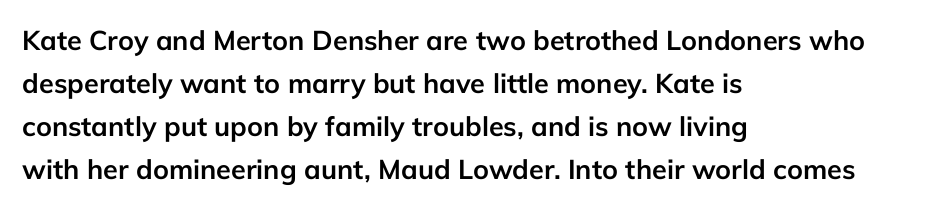
{"italic": "no", "bold": "yes", "underline": "no", "align": "left", "line_spacing": "normal", "line_spacing_ratio": 1.59, "letter_spacing": "normal", "letter_spacing_em": 0.0, "glyph_px": 27}
